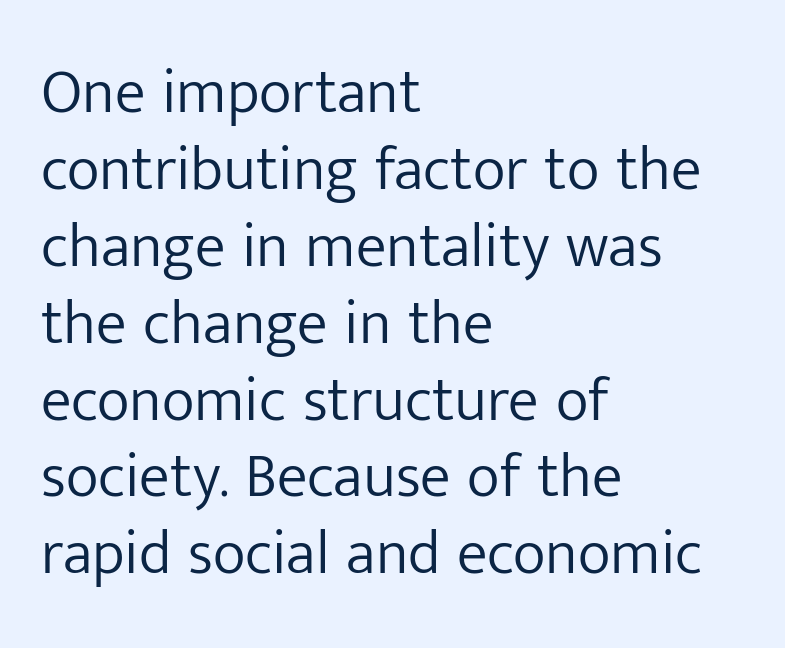
{"serif": "no", "italic": "no", "bold": "no", "weight": "light", "width": "normal", "stroke_contrast": "low", "x_height": "medium", "monospaced": "no", "underline": "no", "align": "left", "line_spacing_ratio": 1.24, "letter_spacing": "normal", "letter_spacing_em": 0.0, "glyph_px": 62}
